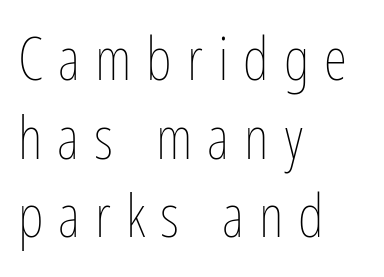
Q: Is the text bold? A: No.
Q: Is the text italic (slanted)? A: No, it is upright.
Q: Is the text underlined? A: No.
Q: How is the paragraph aligned? A: Left-aligned.
Q: Is the spacing between letters normal or unusually wide? A: Unusually wide.
Q: Is the spacing between lines tight, normal or loose? A: Normal.
Q: Width (condensed, normal, or wide)? A: Condensed.
Q: Stroke contrast? A: Low.
Q: x-height? A: Medium.
Q: Monospaced? A: No.
